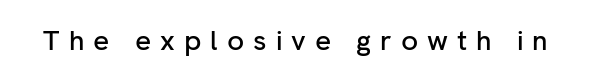
Q: Is the text italic (slanted)? A: No, it is upright.
Q: Is the typeface a serif or a sans-serif typeface? A: Sans-serif.
Q: Is the text underlined? A: No.
Q: Is the spacing between letters normal or unusually wide? A: Unusually wide.
Q: Width (condensed, normal, or wide)? A: Normal.
Q: Stroke contrast? A: Low.
Q: x-height? A: Medium.
Q: Monospaced? A: No.
